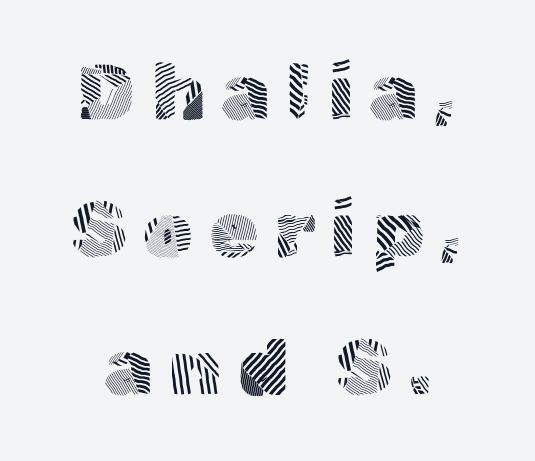
Each word looks stretched out because of the extra space between its letters. The font is comparable to plain body text, perhaps lighter. Classification — sans serif. When letters stand straight like this, we call the style roman or upright. The gap between lines stays unmarked.
